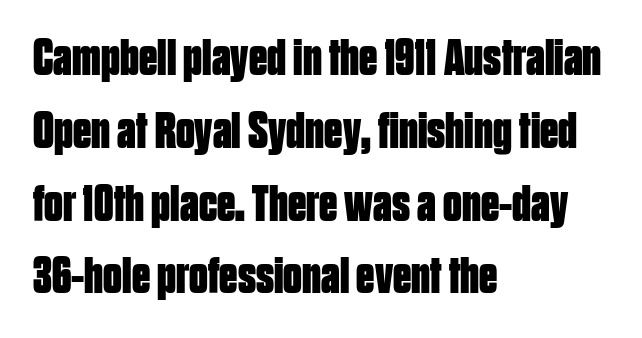
Q: Is the text bold? A: Yes.
Q: Is the text italic (slanted)? A: No, it is upright.
Q: Is the typeface a serif or a sans-serif typeface? A: Sans-serif.
Q: Is the text underlined? A: No.
Q: How is the paragraph aligned? A: Left-aligned.
Q: Is the spacing between letters normal or unusually wide? A: Normal.
Q: Is the spacing between lines tight, normal or loose? A: Normal.
Q: Width (condensed, normal, or wide)? A: Condensed.
Q: Stroke contrast? A: Low.
Q: x-height? A: Large.
Q: Monospaced? A: No.
